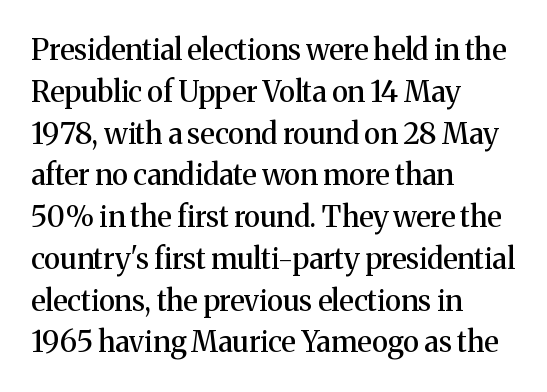
{"serif": "yes", "italic": "no", "width": "normal", "stroke_contrast": "medium", "x_height": "medium", "monospaced": "no", "underline": "no", "align": "left", "line_spacing": "normal", "line_spacing_ratio": 1.44, "letter_spacing": "normal", "letter_spacing_em": 0.0, "glyph_px": 29}
